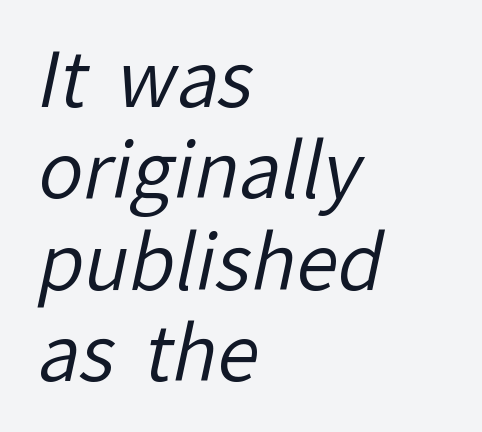
The letters carry no serifs — their stems end cleanly without finishing strokes. Think of a printed novel: that variable character pitch is what you see here. A quiet, ordinary-to-light weight characterises the typeface. The typesetter chose a ragged-right arrangement here.
